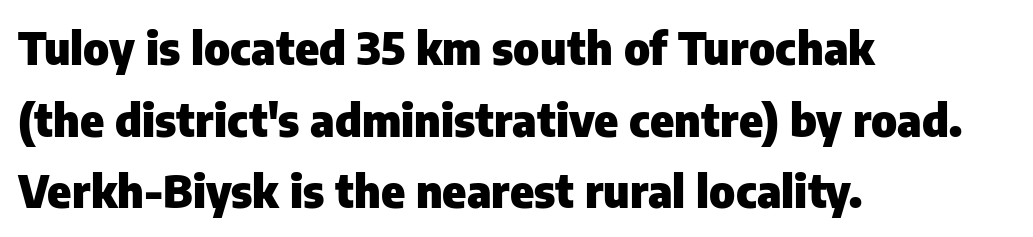
{"serif": "no", "italic": "no", "bold": "yes", "weight": "heavy", "width": "normal", "stroke_contrast": "low", "x_height": "medium", "monospaced": "no", "underline": "no", "align": "left", "line_spacing": "normal", "line_spacing_ratio": 1.59, "letter_spacing": "normal", "letter_spacing_em": 0.0, "glyph_px": 45}
